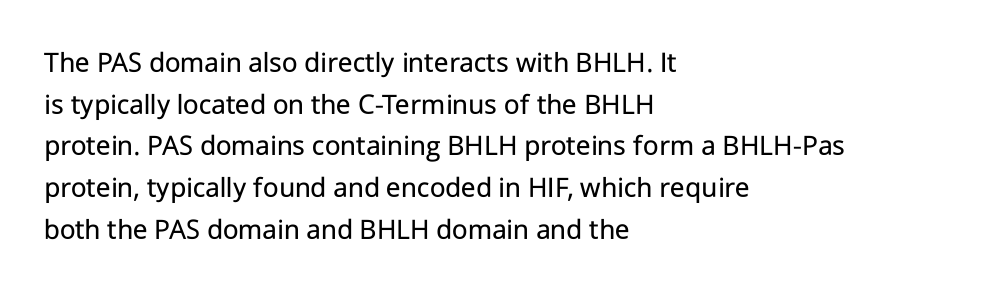
The image shows 30 px regular-weight sans-serif type, upright; set left-aligned, normal line spacing (1.39x), normal letter spacing, not underlined; low stroke contrast and a medium x-height.
